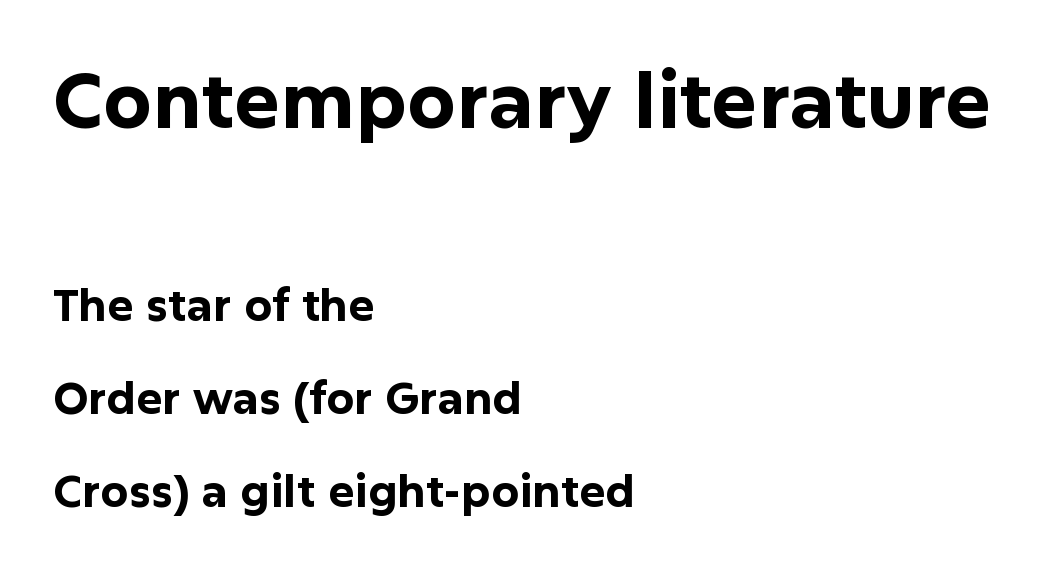
Q: Is the text bold? A: Yes.
Q: Is the text italic (slanted)? A: No, it is upright.
Q: Is the typeface a serif or a sans-serif typeface? A: Sans-serif.
Q: Is the text underlined? A: No.
Q: How is the paragraph aligned? A: Left-aligned.
Q: Is the spacing between letters normal or unusually wide? A: Normal.
Q: Is the spacing between lines tight, normal or loose? A: Loose.
Q: Which block of text is set in a larger size, the first (top) or the second (bottom)? A: The first (top) one.
Q: Width (condensed, normal, or wide)? A: Normal.
Q: Stroke contrast? A: Low.
Q: x-height? A: Medium.
Q: Monospaced? A: No.
